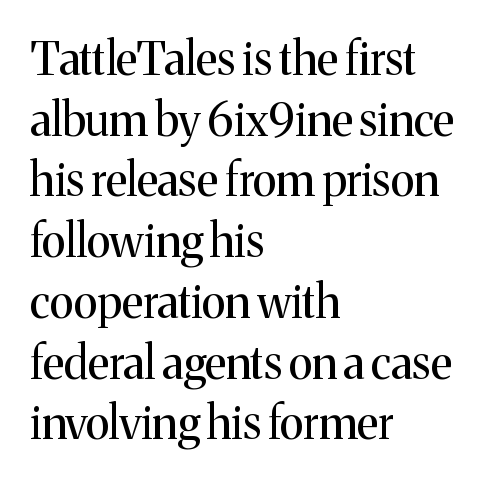
{"serif": "yes", "italic": "no", "bold": "no", "weight": "regular", "width": "normal", "stroke_contrast": "medium", "x_height": "medium", "monospaced": "no", "underline": "no", "align": "left", "line_spacing": "normal", "line_spacing_ratio": 1.35, "letter_spacing": "normal", "letter_spacing_em": 0.0, "glyph_px": 45}
